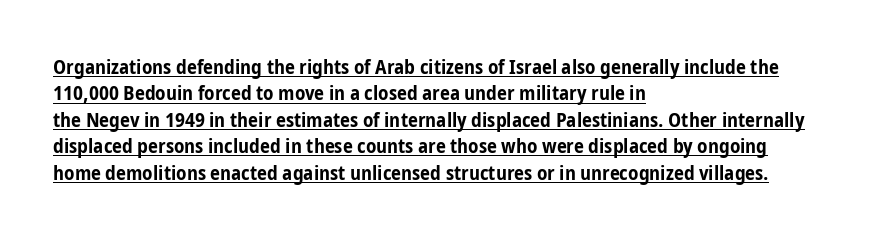
Q: Is the text bold? A: Yes.
Q: Is the text italic (slanted)? A: No, it is upright.
Q: Is the text underlined? A: Yes.
Q: How is the paragraph aligned? A: Left-aligned.
Q: Is the spacing between letters normal or unusually wide? A: Normal.
Q: Is the spacing between lines tight, normal or loose? A: Normal.
